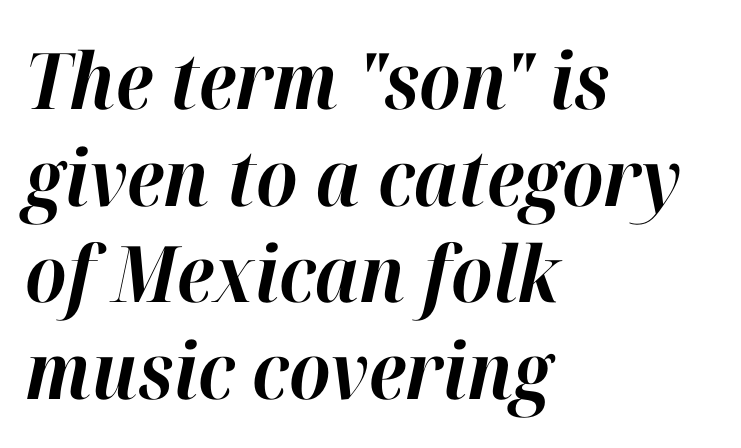
The paragraph shown leans on its left margin. Tall strokes in this sample are angled rather than plumb. The characters look thick and weighty, a clear bold. Characters follow at the spacing the type designer built in.
